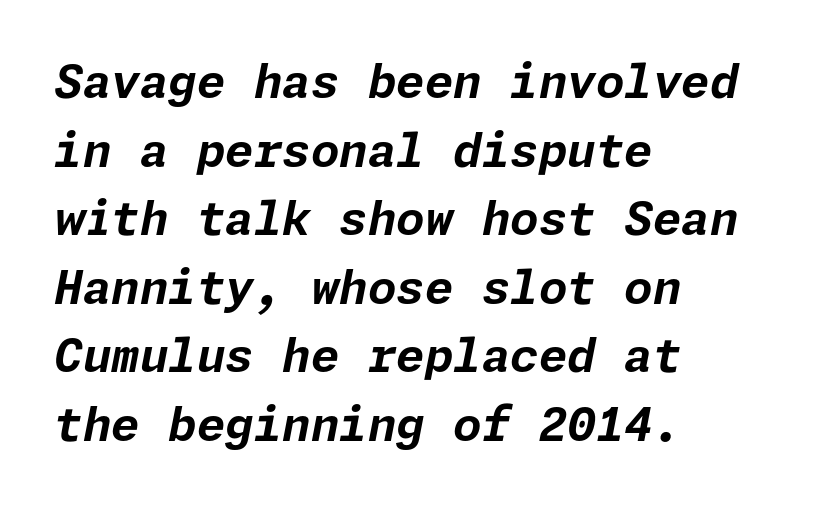
The image shows 46 px bold type, italic (leaning right); set left-aligned, normal line spacing (1.49x), normal letter spacing, not underlined; low stroke contrast and a medium x-height.
